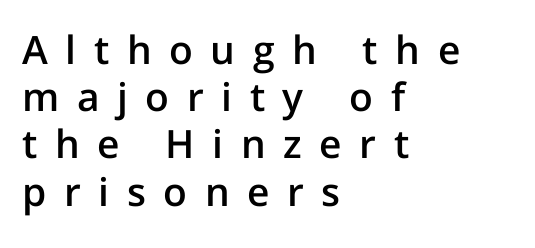
Posture: upright roman. Layout note: lines flush left. Check the space under the baseline: it is left empty. This sample uses expanded letter spacing, leaving extra air between glyphs.
